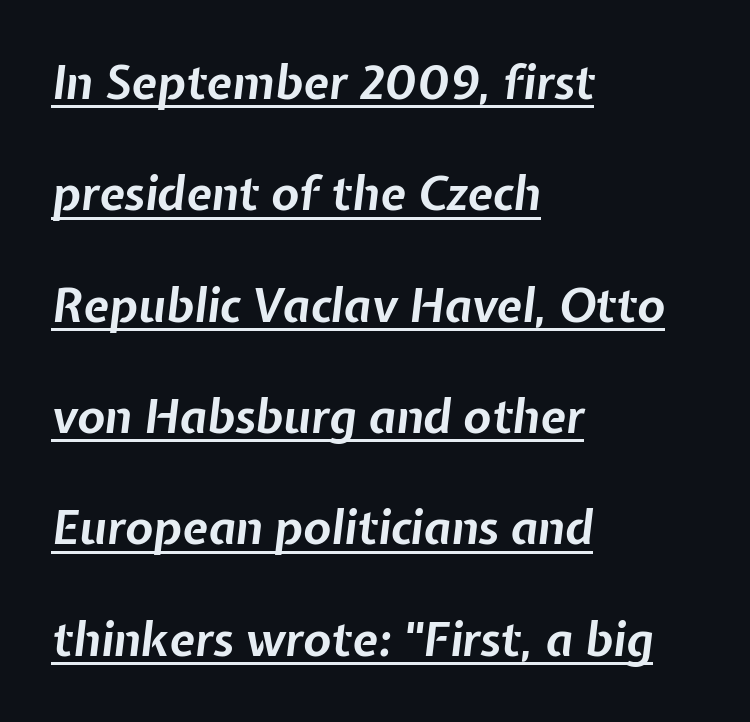
The image shows 46 px bold type, italic (leaning right); set left-aligned, loose line spacing (2.42x), normal letter spacing, underlined; low stroke contrast and a medium x-height.
